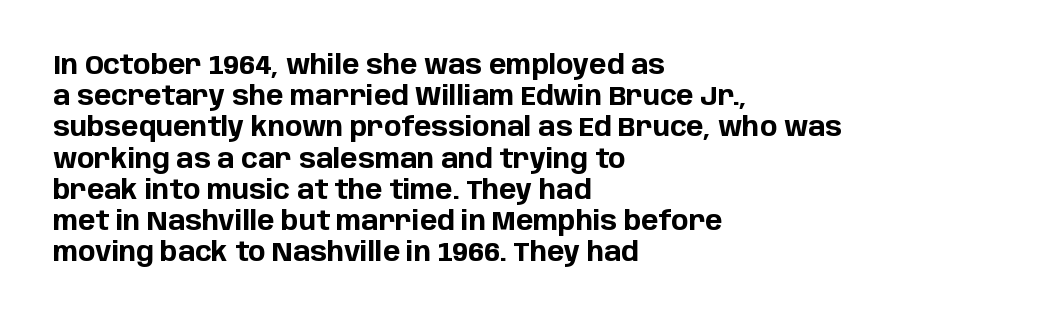
{"italic": "no", "bold": "yes", "underline": "no", "align": "left", "line_spacing_ratio": 1.2, "letter_spacing": "normal", "letter_spacing_em": 0.0, "glyph_px": 26}
